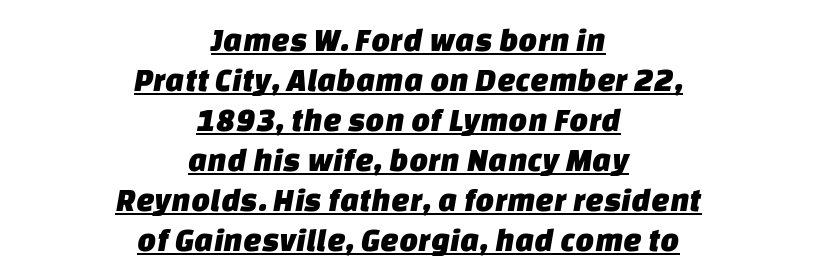
The image shows 33 px sans-serif type; set centered, line spacing 1.21x, normal letter spacing, underlined; low stroke contrast and a large x-height.
